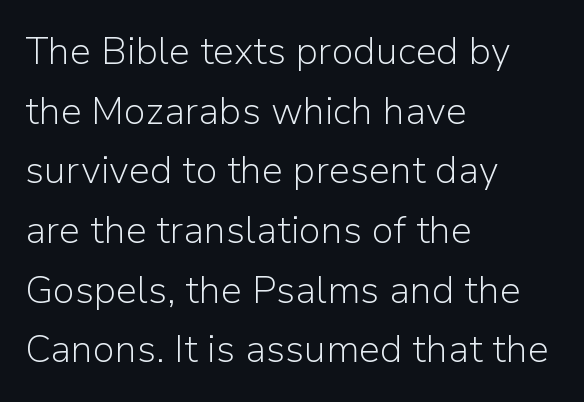
{"serif": "no", "italic": "no", "bold": "no", "weight": "light", "width": "normal", "stroke_contrast": "low", "x_height": "medium", "monospaced": "no", "underline": "no", "align": "left", "line_spacing": "normal", "line_spacing_ratio": 1.57, "letter_spacing": "normal", "letter_spacing_em": 0.0, "glyph_px": 38}
